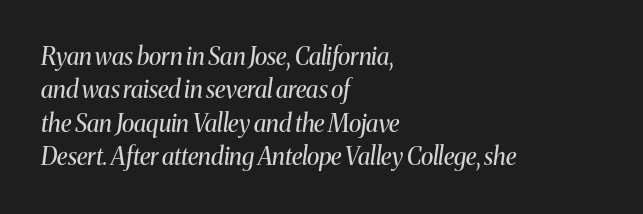
{"italic": "yes", "lean": "right", "slant_degrees": 8, "bold": "no", "underline": "no", "align": "left", "line_spacing": "normal", "line_spacing_ratio": 1.39, "letter_spacing": "normal", "letter_spacing_em": 0.0, "glyph_px": 24}
